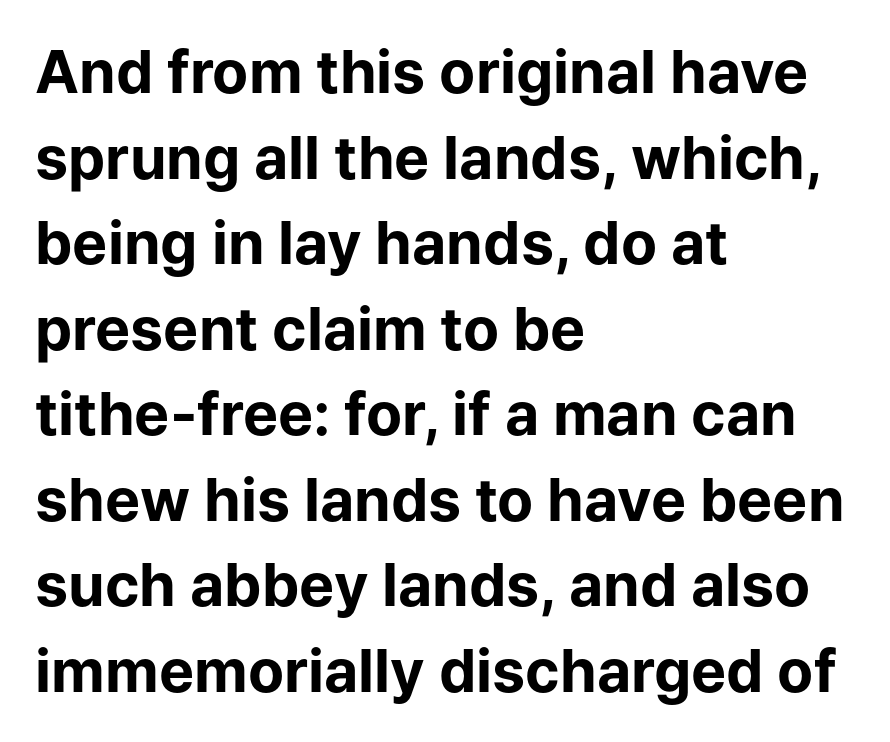
Quick note: interline space is typical. The zone under the glyphs is completely vacant. The typography opts for an upright posture over an oblique one. The characters look thick and weighty, a clear bold.
